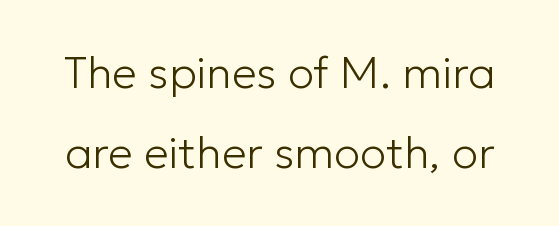
{"serif": "no", "italic": "no", "bold": "no", "weight": "light", "width": "normal", "stroke_contrast": "low", "x_height": "medium", "monospaced": "no", "underline": "no", "line_spacing_ratio": 1.81, "letter_spacing": "normal", "letter_spacing_em": 0.0, "glyph_px": 44}
